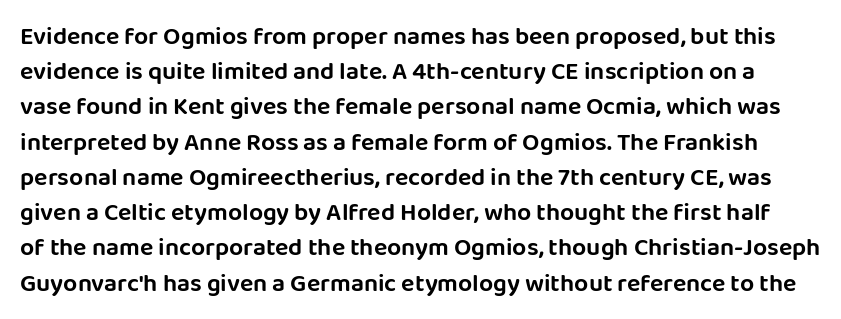
Q: Is the text italic (slanted)? A: No, it is upright.
Q: Is the text underlined? A: No.
Q: Is the spacing between letters normal or unusually wide? A: Normal.
Q: Is the spacing between lines tight, normal or loose? A: Normal.
